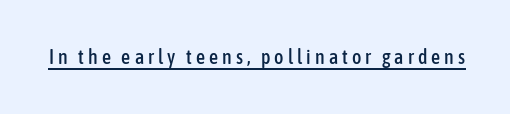
The image shows 20 px text type, upright; set unusually wide letter spacing (+0.2 em), underlined.
